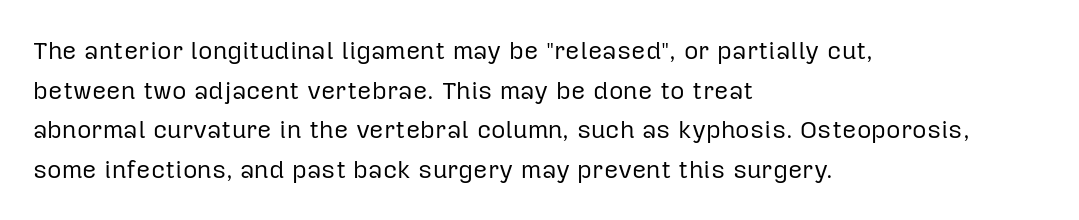
{"italic": "no", "bold": "no", "underline": "no", "align": "left", "line_spacing": "normal", "line_spacing_ratio": 1.59, "letter_spacing": "normal", "letter_spacing_em": 0.0, "glyph_px": 25}
